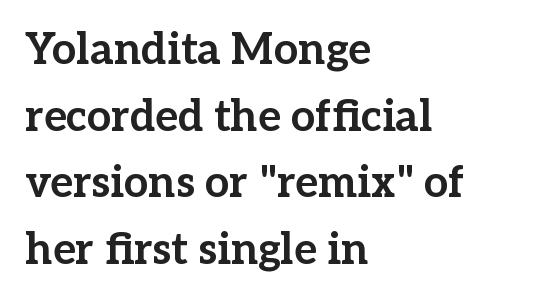
{"serif": "yes", "italic": "no", "bold": "yes", "weight": "bold", "width": "normal", "stroke_contrast": "low", "x_height": "medium", "monospaced": "no", "underline": "no", "align": "left", "line_spacing": "normal", "line_spacing_ratio": 1.55, "letter_spacing": "normal", "letter_spacing_em": 0.0, "glyph_px": 43}
